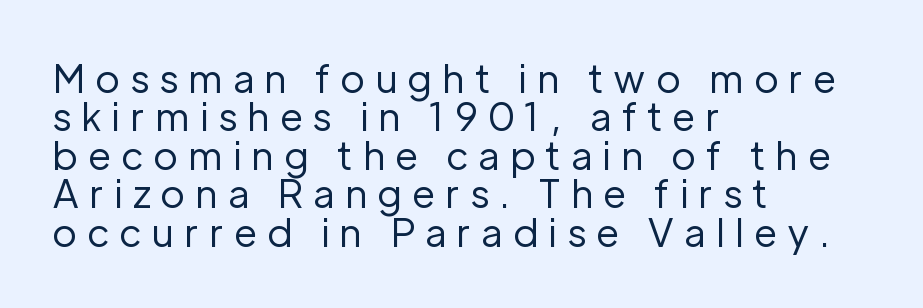
{"serif": "no", "italic": "no", "bold": "no", "weight": "regular", "width": "normal", "stroke_contrast": "low", "x_height": "medium", "monospaced": "no", "underline": "no", "align": "left", "line_spacing": "tight", "line_spacing_ratio": 1.01, "letter_spacing": "wide", "letter_spacing_em": 0.26, "glyph_px": 38}
